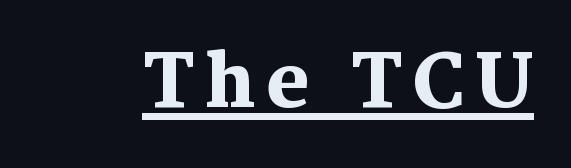
The image shows 73 px heavy serif type, upright; set underlined; medium stroke contrast and a medium x-height.
